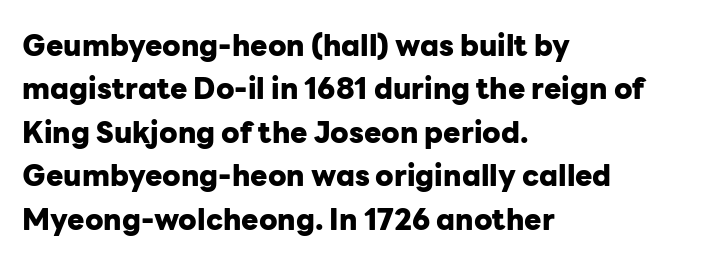
Is this a fixed-width face? No — the glyphs have proportional, varying widths. If you drew a ruler down the left edge, every line would touch it. Honestly, the row spacing looks completely unremarkable. A roman cut, with each character standing at attention. Lines of text with bare space underneath. Default kerning and tracking; the words read as compact shapes.
